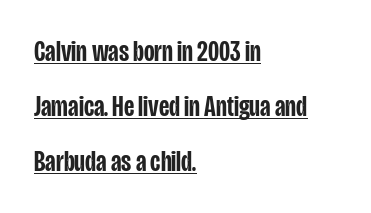
The image shows 29 px semibold, condensed sans-serif type, upright; set left-aligned, line spacing 1.89x, normal letter spacing, underlined; low stroke contrast and a large x-height.
